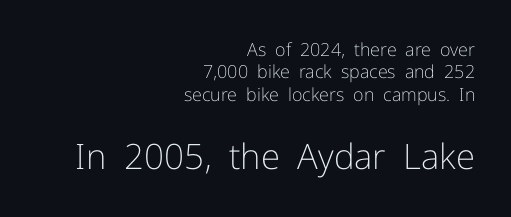
The rendering uses natural spacing where letterforms have individual widths. Nope, not italic — everything's standing straight. The rendering shows plain stroke endings on the letterforms — a sans-serif design. The setting favours the right margin, as signatures and pull-quotes sometimes do.
